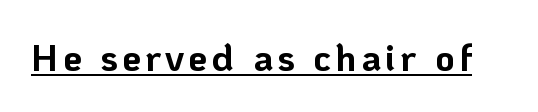
Stroke terminals: plain, sans-serif. The typesetting leans heavy: a genuine bold. This is roman type, the default non-slanted kind. Compared with undecorated copy, this sample adds a rule below the words.
